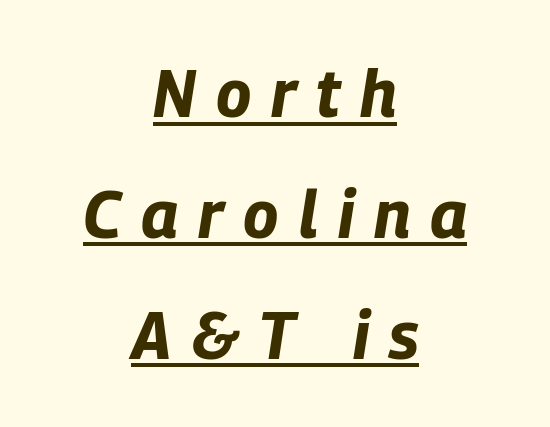
Q: Is the text bold? A: Yes.
Q: Is the text italic (slanted)? A: Yes, it leans right by about 9 degrees.
Q: Is the text underlined? A: Yes.
Q: How is the paragraph aligned? A: Centered.
Q: Is the spacing between letters normal or unusually wide? A: Unusually wide.
Q: Width (condensed, normal, or wide)? A: Condensed.
Q: Stroke contrast? A: Low.
Q: x-height? A: Large.
Q: Monospaced? A: No.
